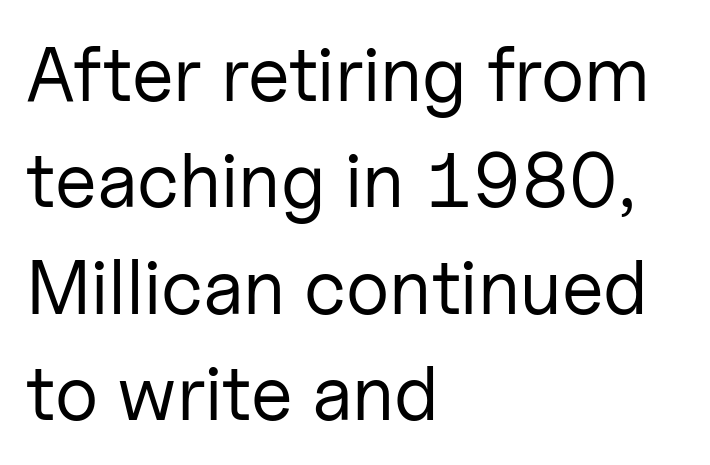
Q: Is the text bold? A: No.
Q: Is the text italic (slanted)? A: No, it is upright.
Q: Is the typeface a serif or a sans-serif typeface? A: Sans-serif.
Q: Is the text underlined? A: No.
Q: How is the paragraph aligned? A: Left-aligned.
Q: Is the spacing between letters normal or unusually wide? A: Normal.
Q: Is the spacing between lines tight, normal or loose? A: Normal.
Q: Width (condensed, normal, or wide)? A: Normal.
Q: Stroke contrast? A: Low.
Q: x-height? A: Medium.
Q: Monospaced? A: No.
